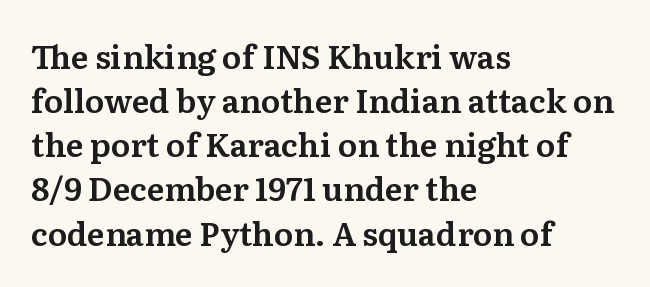
Q: Is the text italic (slanted)? A: No, it is upright.
Q: Is the typeface a serif or a sans-serif typeface? A: Serif.
Q: Is the text underlined? A: No.
Q: How is the paragraph aligned? A: Left-aligned.
Q: Is the spacing between letters normal or unusually wide? A: Normal.
Q: Is the spacing between lines tight, normal or loose? A: Normal.
Q: Width (condensed, normal, or wide)? A: Normal.
Q: Stroke contrast? A: Medium.
Q: x-height? A: Medium.
Q: Monospaced? A: No.
